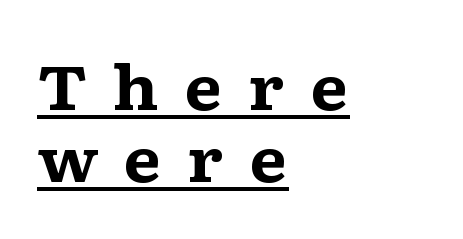
{"serif": "yes", "italic": "no", "bold": "yes", "weight": "bold", "width": "wide", "stroke_contrast": "medium", "x_height": "medium", "monospaced": "no", "underline": "yes", "align": "left", "line_spacing_ratio": 1.16, "letter_spacing": "wide", "letter_spacing_em": 0.41, "glyph_px": 62}
